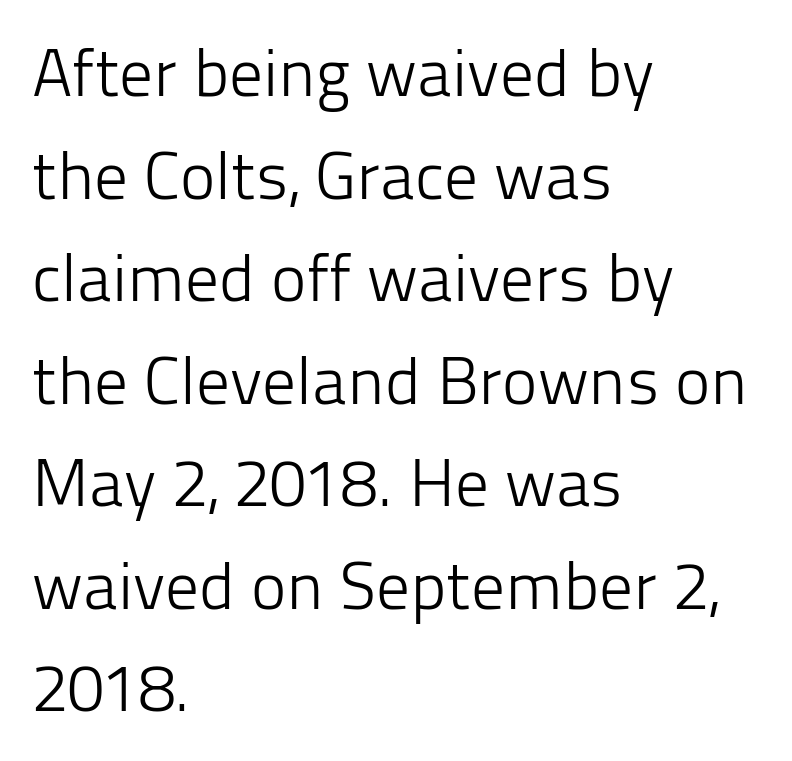
Q: Is the text bold? A: No.
Q: Is the text italic (slanted)? A: No, it is upright.
Q: Is the typeface a serif or a sans-serif typeface? A: Sans-serif.
Q: Is the text underlined? A: No.
Q: How is the paragraph aligned? A: Left-aligned.
Q: Is the spacing between letters normal or unusually wide? A: Normal.
Q: Is the spacing between lines tight, normal or loose? A: Normal.
Q: Width (condensed, normal, or wide)? A: Normal.
Q: Stroke contrast? A: Low.
Q: x-height? A: Medium.
Q: Monospaced? A: No.
